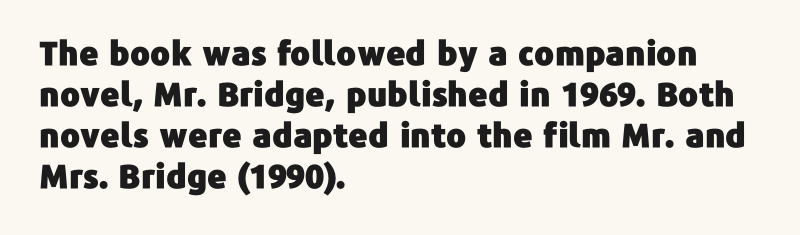
The glyphs in this specimen are sans serif. A typesetter would call this proportional, since set widths differ per character. Every character sits straight up, as roman type does. A student would call this left alignment; a typographer would say flush left, rag right.
